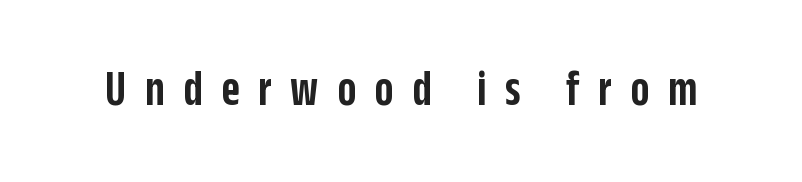
Decoration check: the copy has no underline. Examine the stroke ends and you'll find no serifs. The font is running at a semibold setting, under full bold. The font's upright variant was chosen for this text. A typesetter would call this heavily tracked-out type. The face used here is proportionally spaced, like ordinary book or web type.
